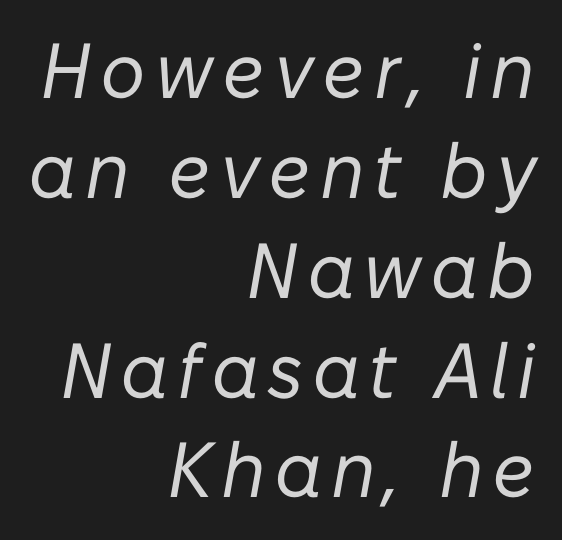
{"italic": "yes", "lean": "right", "slant_degrees": 10, "bold": "no", "weight": "regular", "width": "normal", "stroke_contrast": "low", "x_height": "medium", "monospaced": "no", "underline": "no", "align": "right", "line_spacing": "normal", "line_spacing_ratio": 1.28, "glyph_px": 78}
